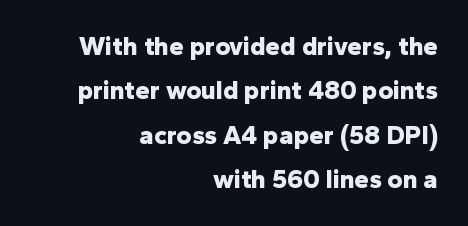
The image shows 26 px bold type, upright; set right-aligned, line spacing 1.71x, normal letter spacing, not underlined.
